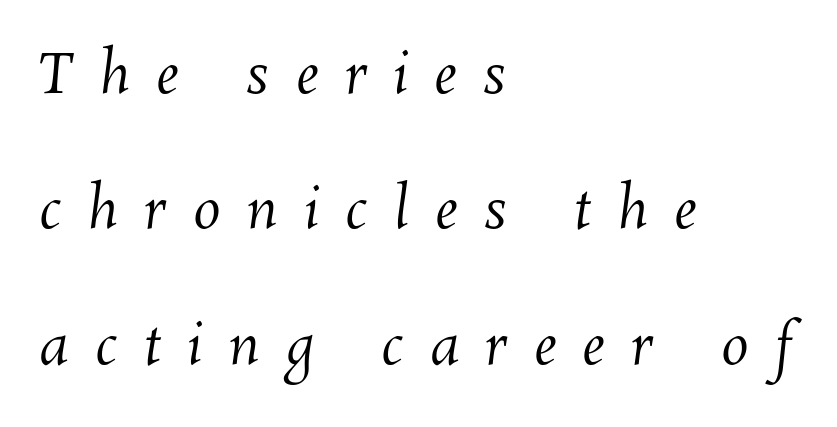
Q: Is the text bold? A: No.
Q: Is the text underlined? A: No.
Q: How is the paragraph aligned? A: Left-aligned.
Q: Is the spacing between letters normal or unusually wide? A: Unusually wide.
Q: Is the spacing between lines tight, normal or loose? A: Loose.
Q: Width (condensed, normal, or wide)? A: Normal.
Q: Stroke contrast? A: Medium.
Q: x-height? A: Medium.
Q: Monospaced? A: No.
